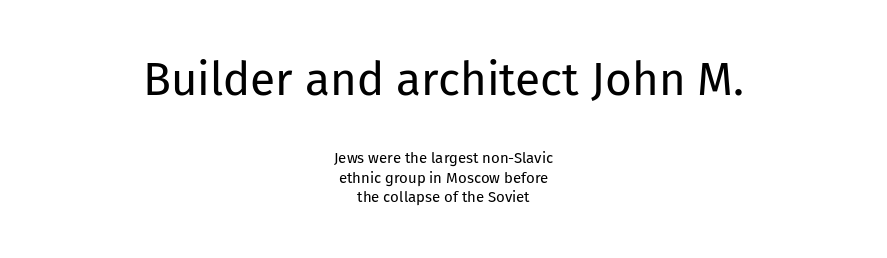
{"serif": "no", "italic": "no", "bold": "no", "weight": "regular", "width": "normal", "stroke_contrast": "low", "x_height": "medium", "monospaced": "no", "underline": "no", "align": "center", "line_spacing": "normal", "line_spacing_ratio": 1.31, "letter_spacing": "normal", "letter_spacing_em": 0.0, "larger_block": "first", "size_ratio": 3.07, "glyph_px": 46}
